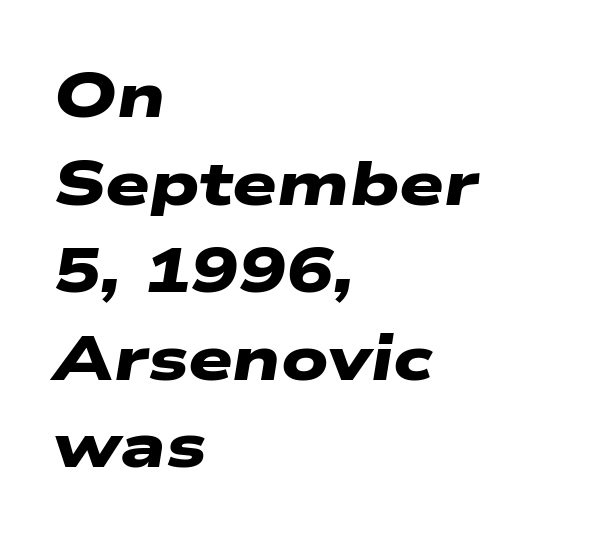
Varying glyph widths throughout — classic text-font behaviour. Where is the straight margin? On the left. Students, this is bold: see how much ink each stroke carries. The glyphs in this specimen are sans serif.
